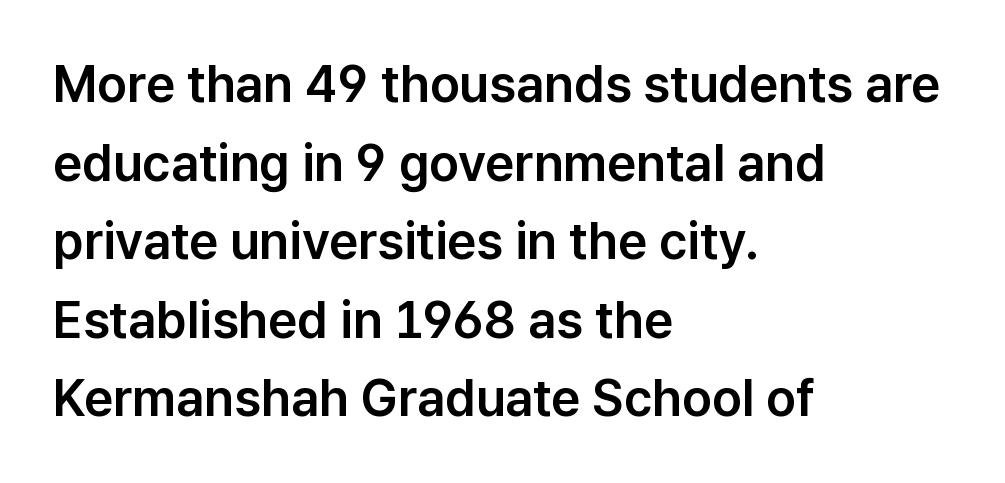
{"serif": "no", "italic": "no", "width": "normal", "stroke_contrast": "low", "x_height": "medium", "monospaced": "no", "underline": "no", "align": "left", "line_spacing": "normal", "line_spacing_ratio": 1.54, "letter_spacing": "normal", "letter_spacing_em": 0.0, "glyph_px": 51}
